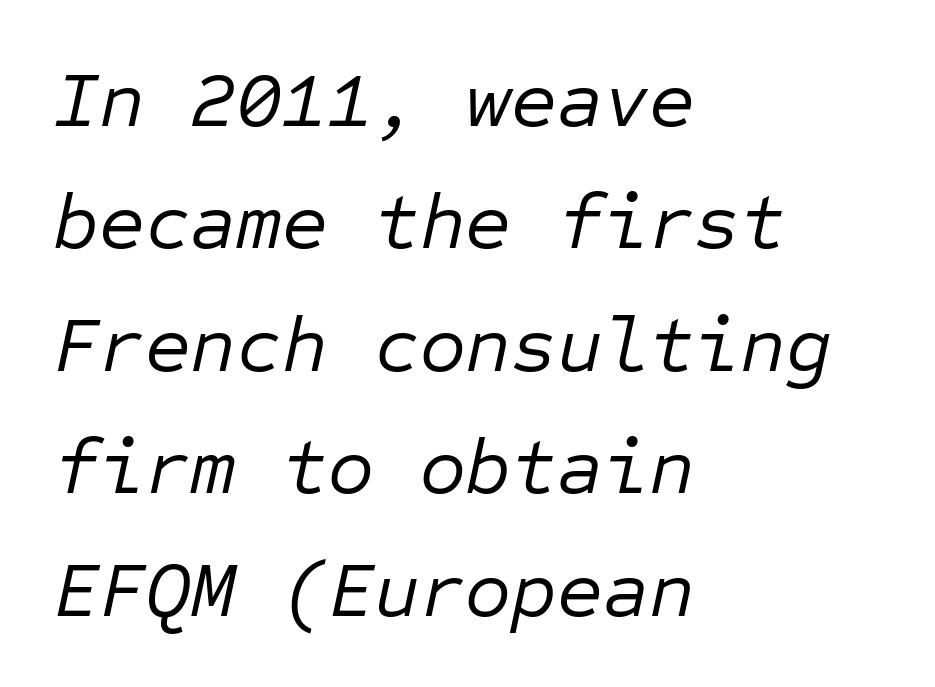
The cut favours lightness, reaching ordinary text weight at its darkest. Caption: standard tracking, unaltered. The letters march in equal steps, a hallmark of fixed-pitch type. These lines stack with their left ends in a neat column.
